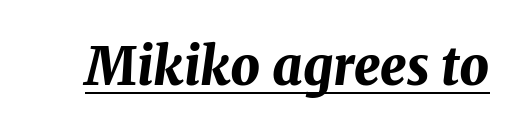
{"italic": "yes", "lean": "right", "slant_degrees": 8, "bold": "yes", "weight": "bold", "width": "normal", "stroke_contrast": "medium", "x_height": "medium", "monospaced": "no", "underline": "yes", "letter_spacing": "normal", "letter_spacing_em": 0.0, "glyph_px": 52}
